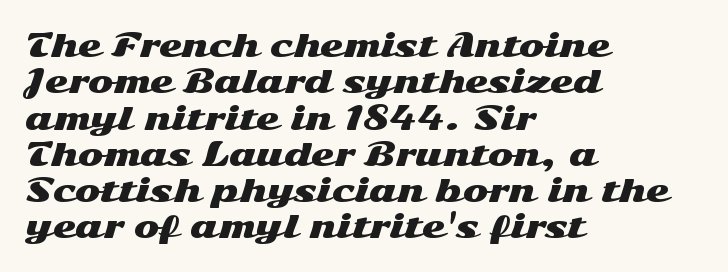
This sample uses a sans-serif face. Anything drawn beneath the words? Only blank space. One-word summary of the alignment: left. A typesetter would call this zero additional tracking.
